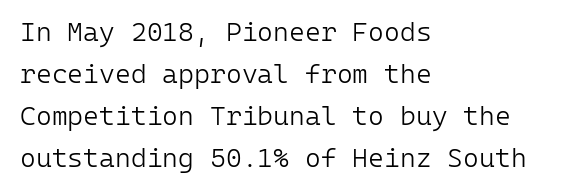
Q: Is the text bold? A: No.
Q: Is the text italic (slanted)? A: No, it is upright.
Q: Is the text underlined? A: No.
Q: How is the paragraph aligned? A: Left-aligned.
Q: Is the spacing between letters normal or unusually wide? A: Normal.
Q: Is the spacing between lines tight, normal or loose? A: Normal.
